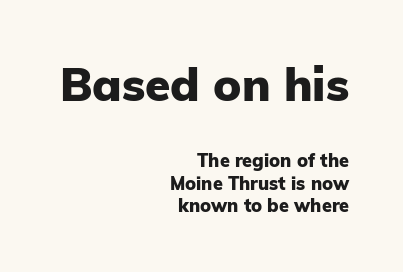
The image shows 46 px heavy sans-serif type, upright; set right-aligned, normal line spacing (1.25x), normal letter spacing, not underlined; the first (top) block is 2.56x larger; low stroke contrast and a medium x-height.
